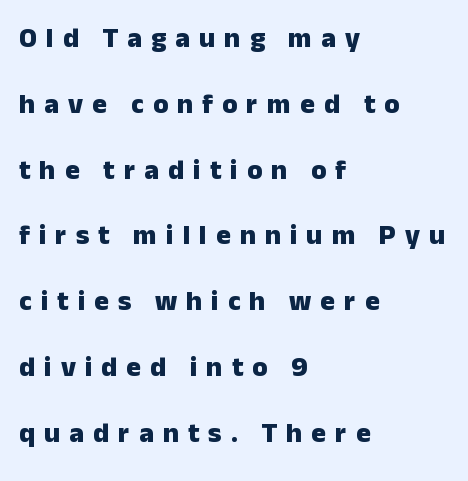
Q: Is the text bold? A: Yes.
Q: Is the text italic (slanted)? A: No, it is upright.
Q: Is the typeface a serif or a sans-serif typeface? A: Sans-serif.
Q: Is the text underlined? A: No.
Q: How is the paragraph aligned? A: Left-aligned.
Q: Is the spacing between letters normal or unusually wide? A: Unusually wide.
Q: Is the spacing between lines tight, normal or loose? A: Loose.
Q: Width (condensed, normal, or wide)? A: Normal.
Q: Stroke contrast? A: Low.
Q: x-height? A: Medium.
Q: Monospaced? A: No.
